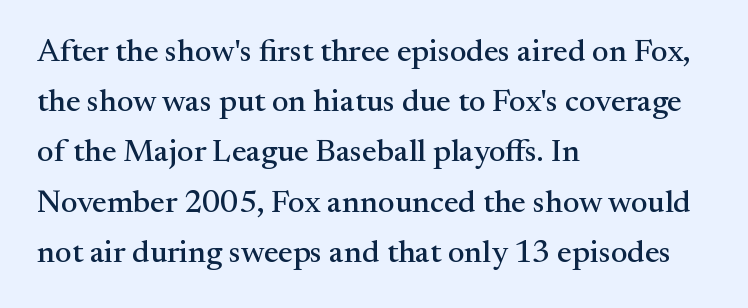
Line beginnings align vertically; line endings do not. Line spacing here is normal. These lines are rendered in a variable-pitch font. Italic: no, the glyphs are upright roman.
